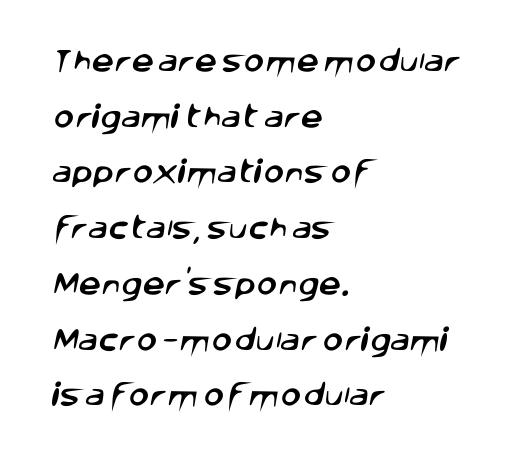
Q: Is the text underlined? A: No.
Q: How is the paragraph aligned? A: Left-aligned.
Q: Is the spacing between letters normal or unusually wide? A: Normal.
Q: Is the spacing between lines tight, normal or loose? A: Loose.
